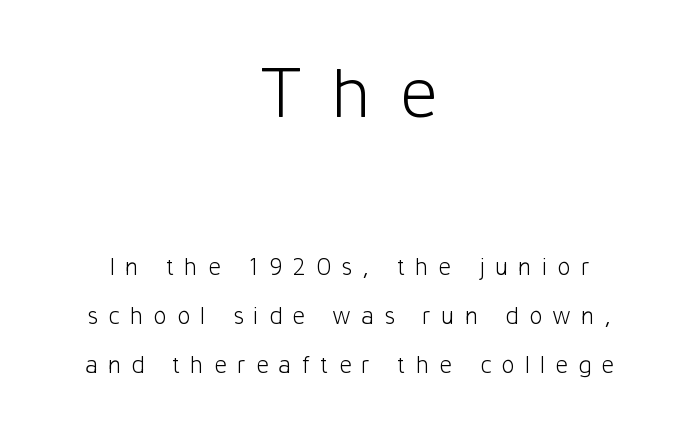
The image shows 74 px light sans-serif type, upright; set centered, loose line spacing (1.97x), unusually wide letter spacing (+0.4 em), not underlined; the first (top) block is 2.96x larger; low stroke contrast and a medium x-height.
